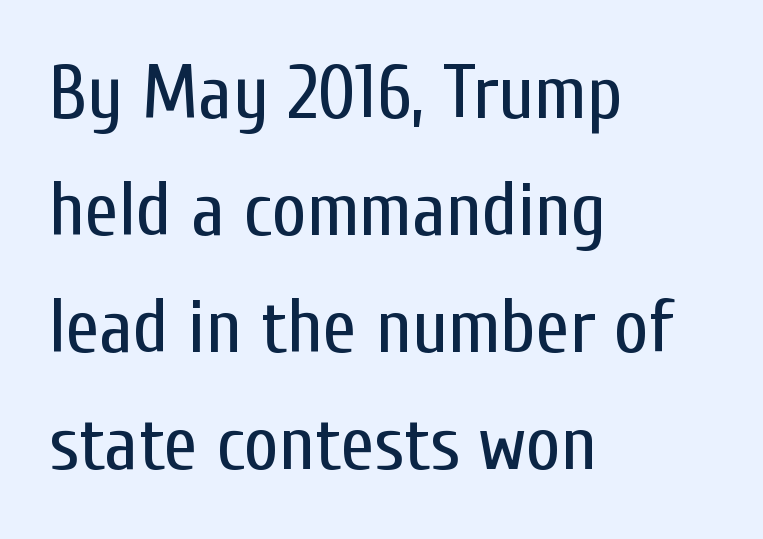
{"serif": "no", "italic": "no", "bold": "no", "weight": "regular", "width": "condensed", "stroke_contrast": "low", "x_height": "medium", "monospaced": "no", "underline": "no", "align": "left", "line_spacing": "normal", "line_spacing_ratio": 1.54, "letter_spacing": "normal", "letter_spacing_em": 0.0, "glyph_px": 76}
